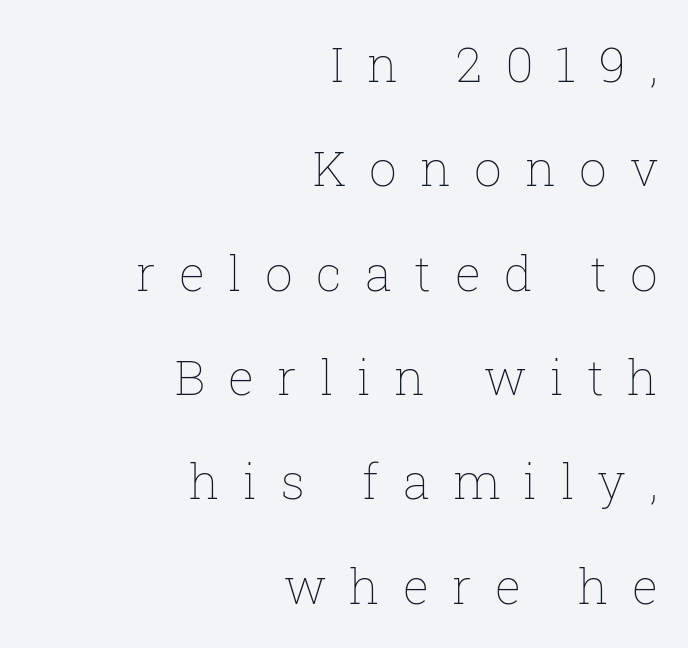
Rule under the text: the space is simply empty. Right-aligned paragraph, ragged on the left. This is not heavy type; no bold has been used. Rows of type keep a wide berth in the vertical direction. A typesetter would call this proportional, since set widths differ per character. Do the letters lean? They stand straight.
